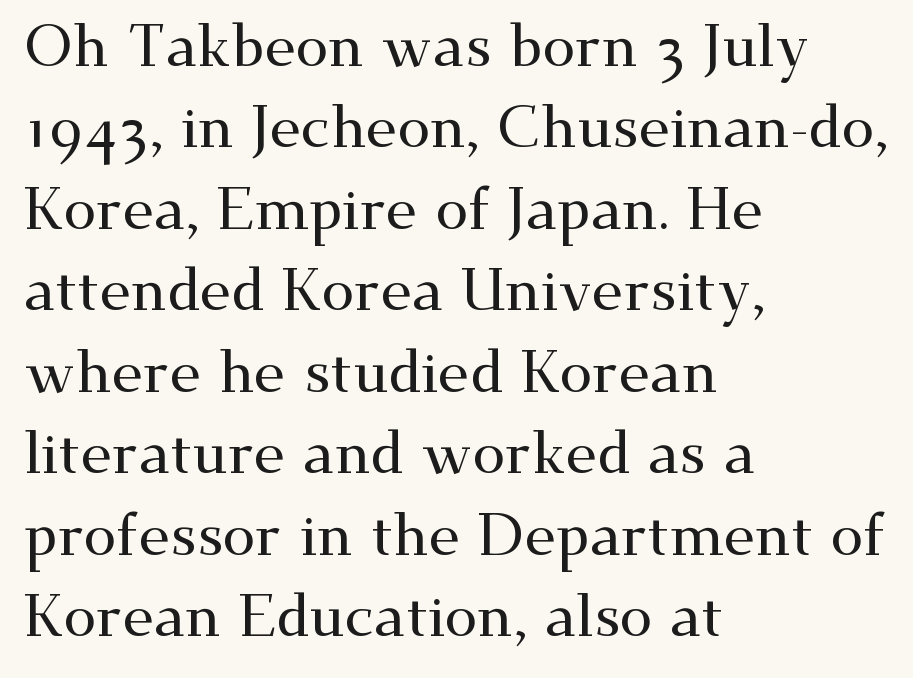
The image shows 59 px wide serif type, upright; set left-aligned, normal line spacing (1.38x), normal letter spacing, not underlined; medium stroke contrast and a small x-height.
